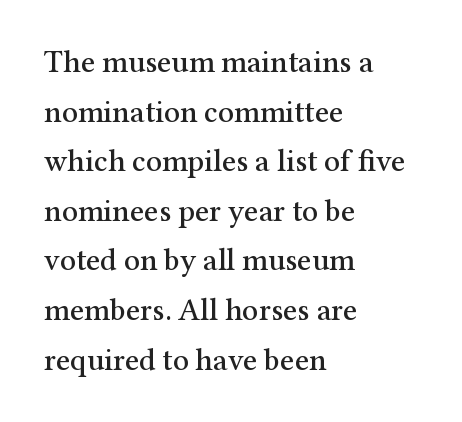
Q: Is the text italic (slanted)? A: No, it is upright.
Q: Is the typeface a serif or a sans-serif typeface? A: Serif.
Q: Is the text underlined? A: No.
Q: How is the paragraph aligned? A: Left-aligned.
Q: Is the spacing between letters normal or unusually wide? A: Normal.
Q: Is the spacing between lines tight, normal or loose? A: Normal.
Q: Width (condensed, normal, or wide)? A: Normal.
Q: Stroke contrast? A: Medium.
Q: x-height? A: Medium.
Q: Monospaced? A: No.
